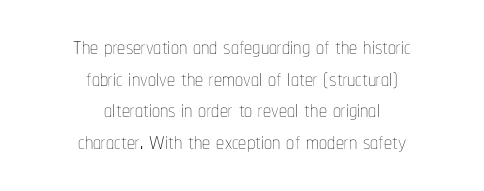
{"italic": "no", "bold": "no", "weight": "thin", "width": "condensed", "stroke_contrast": "low", "x_height": "medium", "monospaced": "no", "underline": "no", "align": "center", "line_spacing": "tight", "line_spacing_ratio": 0.99, "letter_spacing": "normal", "letter_spacing_em": 0.0, "glyph_px": 32}
